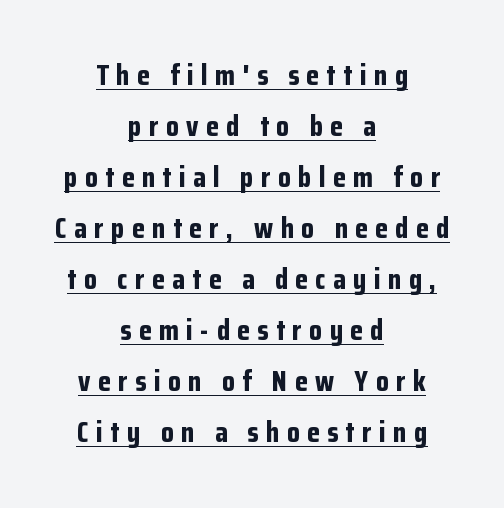
The image shows 29 px bold, condensed sans-serif type, upright; set centered, line spacing 1.76x, unusually wide letter spacing (+0.26 em), underlined; low stroke contrast and a medium x-height.
